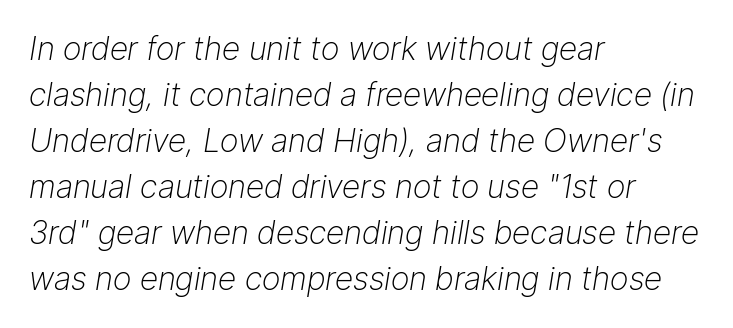
Q: Is the text bold? A: No.
Q: Is the text italic (slanted)? A: Yes, it leans right by about 9 degrees.
Q: Is the text underlined? A: No.
Q: How is the paragraph aligned? A: Left-aligned.
Q: Is the spacing between letters normal or unusually wide? A: Normal.
Q: Is the spacing between lines tight, normal or loose? A: Normal.
Q: Width (condensed, normal, or wide)? A: Normal.
Q: Stroke contrast? A: Low.
Q: x-height? A: Medium.
Q: Monospaced? A: No.
